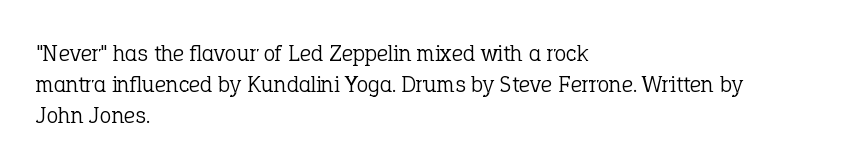
These lines keep a tight, regular rhythm from letter to letter. Notice how descenders clear the ascenders below comfortably — that's standard leading. These lines were composed using upright roman letters. One-word summary of the alignment: left. Nobody drew a line under any word here. The typesetting does not lean heavy: it is not bold.
